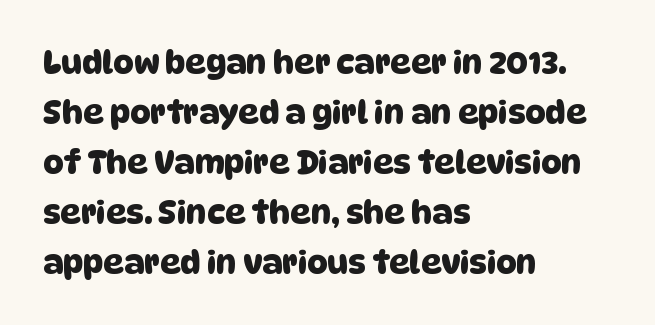
Look at the tracking — it's just the regular setting, nothing added. Anything drawn beneath the words? Only blank space. A typesetter would label this face a sans. Caption: multi-line text, flush left, ragged right. The face used here is proportionally spaced, like ordinary book or web type.
